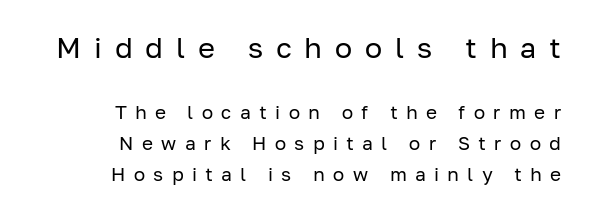
The image shows 29 px regular-weight sans-serif type, upright; set right-aligned, normal line spacing (1.64x), unusually wide letter spacing (+0.44 em), not underlined; the first (top) block is 1.53x larger; low stroke contrast and a medium x-height.
